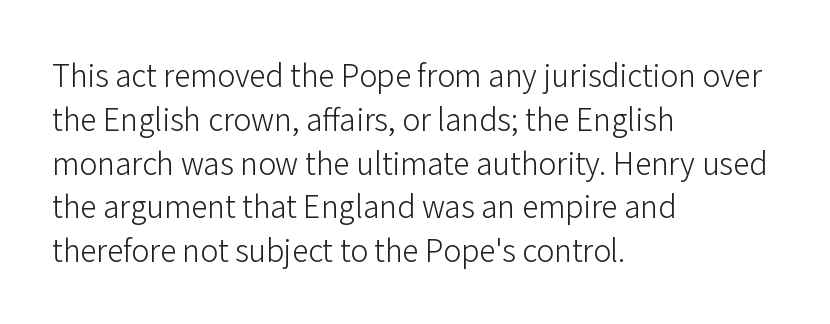
Q: Is the text bold? A: No.
Q: Is the text italic (slanted)? A: No, it is upright.
Q: Is the typeface a serif or a sans-serif typeface? A: Sans-serif.
Q: Is the text underlined? A: No.
Q: How is the paragraph aligned? A: Left-aligned.
Q: Is the spacing between letters normal or unusually wide? A: Normal.
Q: Is the spacing between lines tight, normal or loose? A: Normal.
Q: Width (condensed, normal, or wide)? A: Normal.
Q: Stroke contrast? A: Low.
Q: x-height? A: Medium.
Q: Monospaced? A: No.
